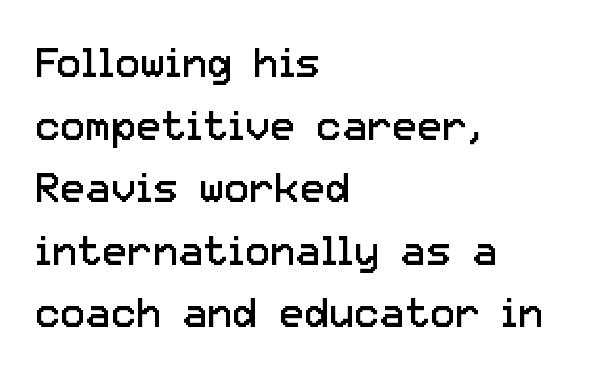
The image shows 42 px regular-weight sans-serif type, upright; set left-aligned, normal line spacing (1.49x), normal letter spacing, not underlined; low stroke contrast and a medium x-height.
